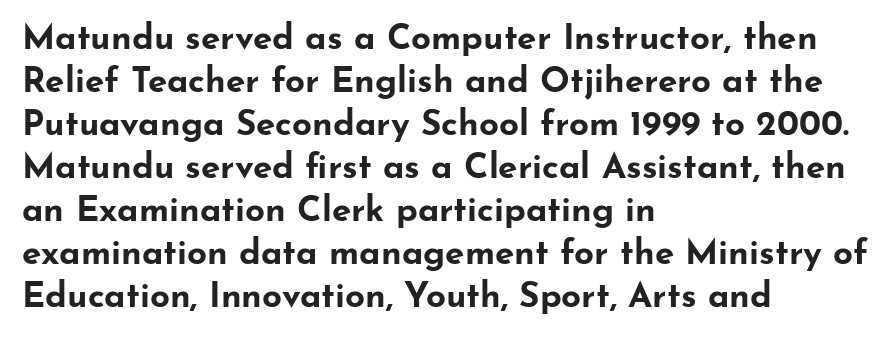
The image shows 35 px bold, wide sans-serif type, upright; set left-aligned, line spacing 1.23x, normal letter spacing, not underlined; low stroke contrast and a small x-height.
